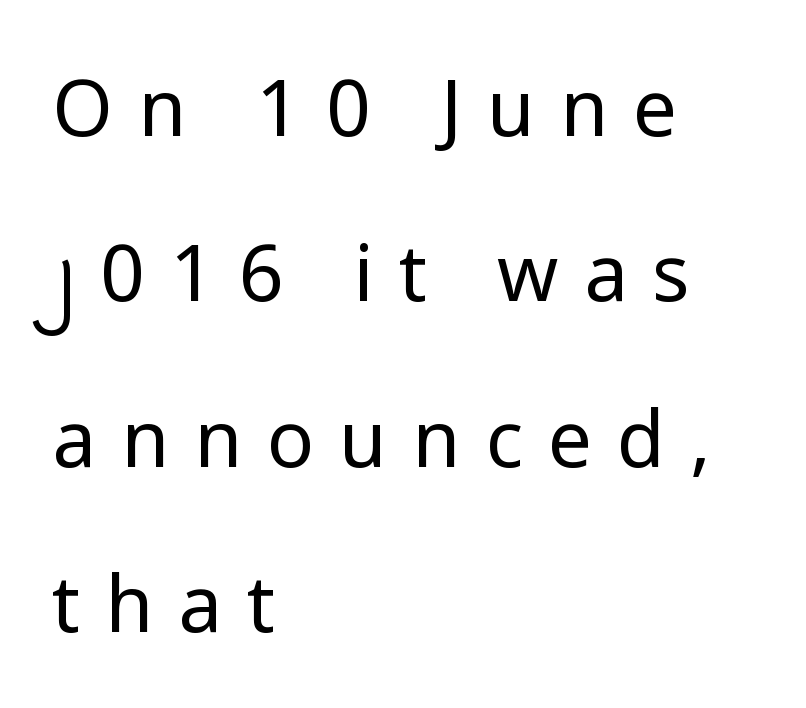
The image shows 78 px regular-weight sans-serif type, upright; set left-aligned, loose line spacing (2.12x), unusually wide letter spacing (+0.32 em), not underlined; low stroke contrast and a medium x-height.
